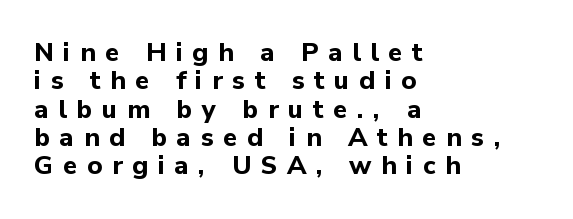
The image shows 26 px bold type, upright; set left-aligned, tight line spacing (1.09x), unusually wide letter spacing (+0.37 em), not underlined.
